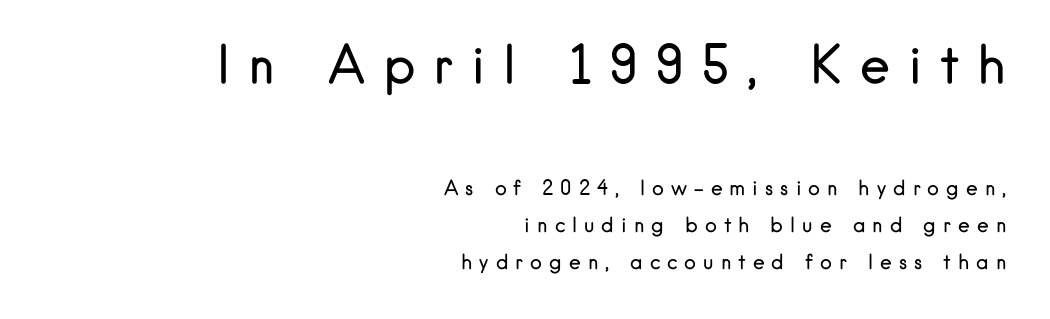
The image shows 51 px regular-weight sans-serif type, upright; set right-aligned, line spacing 1.85x, unusually wide letter spacing (+0.35 em), not underlined; the first (top) block is 2.55x larger; low stroke contrast and a small x-height.
